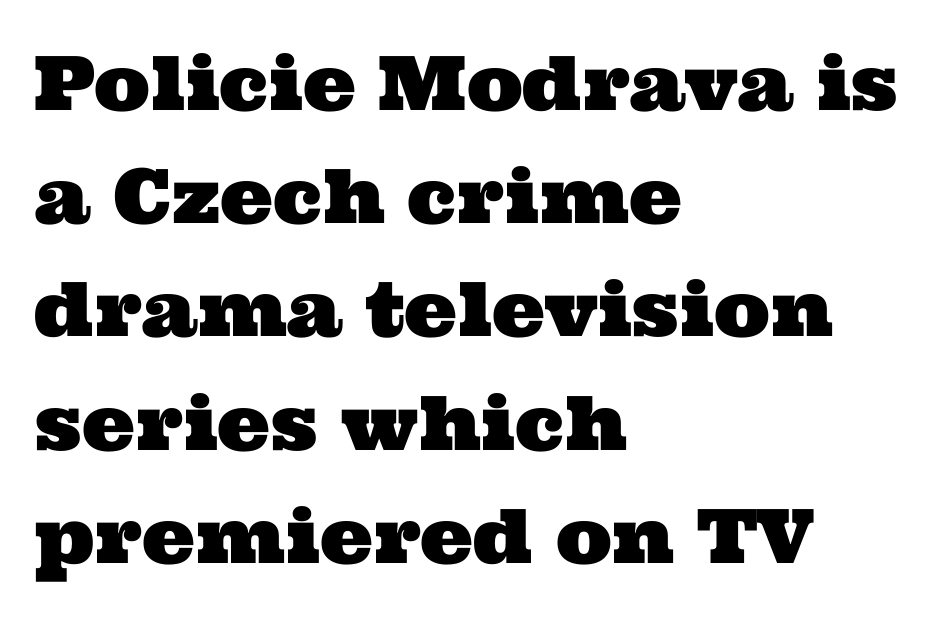
Q: Is the typeface a serif or a sans-serif typeface? A: Serif.
Q: Is the text underlined? A: No.
Q: How is the paragraph aligned? A: Left-aligned.
Q: Is the spacing between letters normal or unusually wide? A: Normal.
Q: Is the spacing between lines tight, normal or loose? A: Normal.
Q: Width (condensed, normal, or wide)? A: Wide.
Q: Stroke contrast? A: Medium.
Q: x-height? A: Medium.
Q: Monospaced? A: No.
